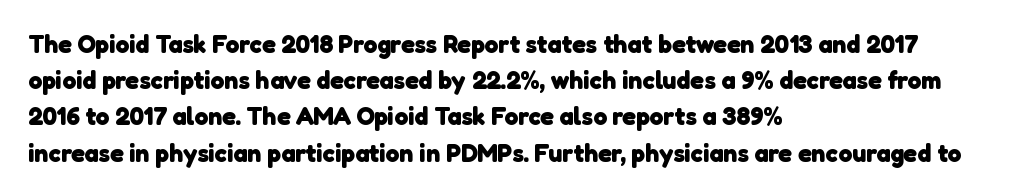
The image shows 25 px bold type; set left-aligned, normal line spacing (1.45x), normal letter spacing, not underlined.
